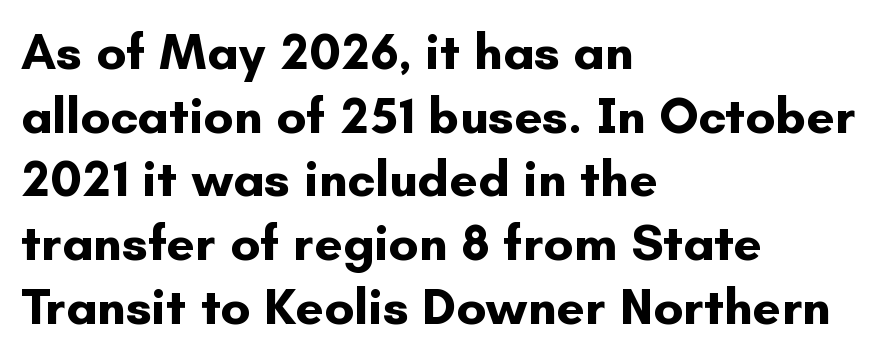
{"serif": "no", "italic": "no", "bold": "yes", "weight": "bold", "width": "normal", "stroke_contrast": "low", "x_height": "small", "monospaced": "no", "underline": "no", "align": "left", "line_spacing": "normal", "line_spacing_ratio": 1.25, "letter_spacing": "normal", "letter_spacing_em": 0.0, "glyph_px": 51}
